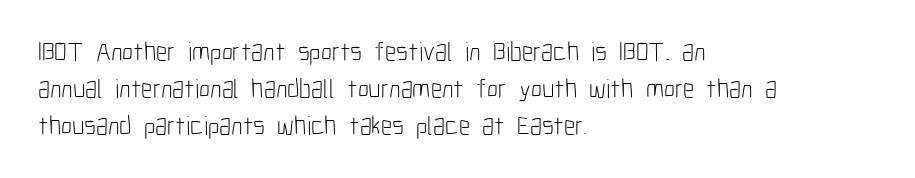
{"italic": "no", "bold": "no", "underline": "no", "align": "left", "line_spacing": "normal", "line_spacing_ratio": 1.37, "letter_spacing": "normal", "letter_spacing_em": 0.0, "glyph_px": 27}
